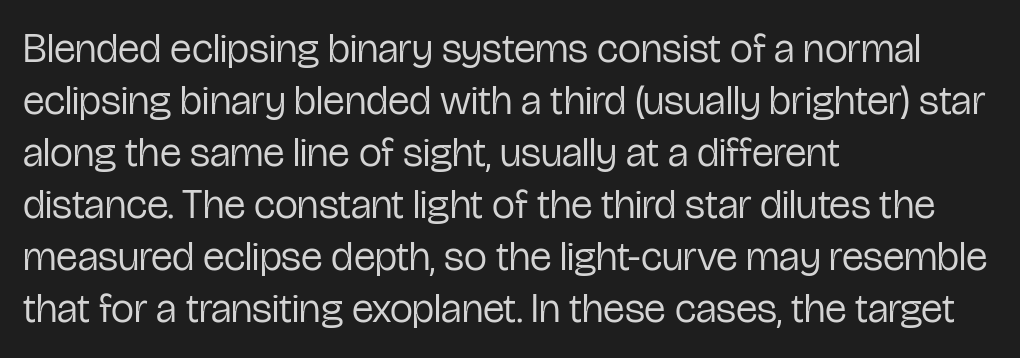
Q: Is the text bold? A: No.
Q: Is the text italic (slanted)? A: No, it is upright.
Q: Is the typeface a serif or a sans-serif typeface? A: Sans-serif.
Q: Is the text underlined? A: No.
Q: How is the paragraph aligned? A: Left-aligned.
Q: Is the spacing between letters normal or unusually wide? A: Normal.
Q: Is the spacing between lines tight, normal or loose? A: Normal.
Q: Width (condensed, normal, or wide)? A: Condensed.
Q: Stroke contrast? A: Low.
Q: x-height? A: Medium.
Q: Monospaced? A: No.
